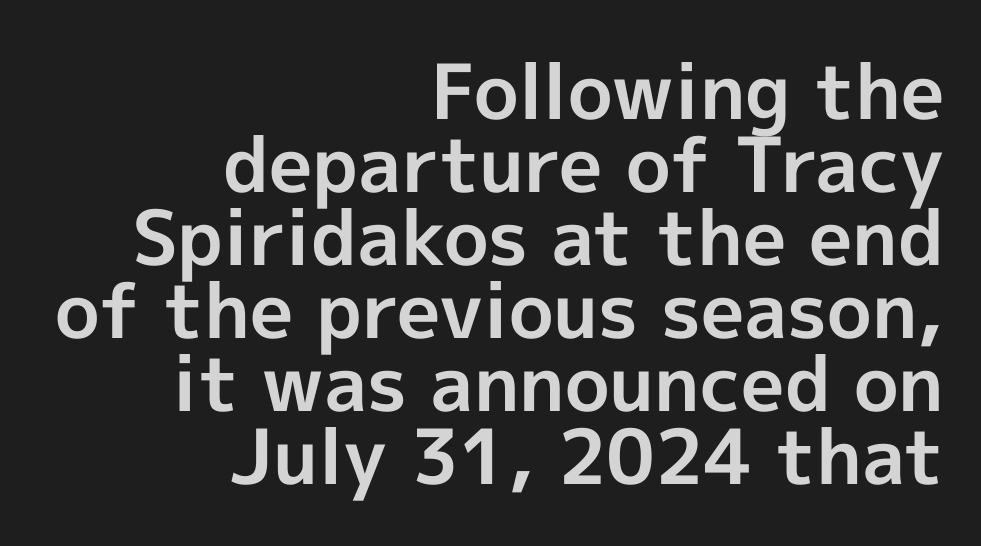
The image shows 76 px bold sans-serif type, upright; set right-aligned, tight line spacing (0.96x), normal letter spacing, not underlined; a medium x-height.
